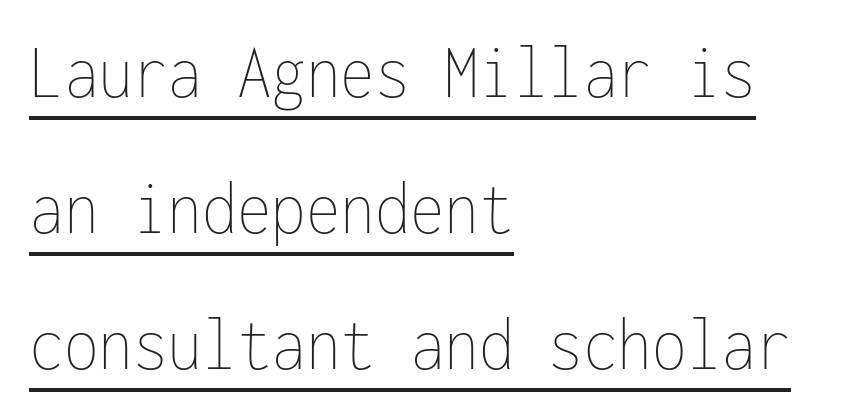
Visually the block forms a straight wall on the left and a jagged coastline on the right. Looks like terminal output: every glyph gets an equal slot. Weight class: somewhere from thin through regular. Rendered with straight, roman letterforms. Somebody hit Ctrl+U on this one — the words are underlined.
